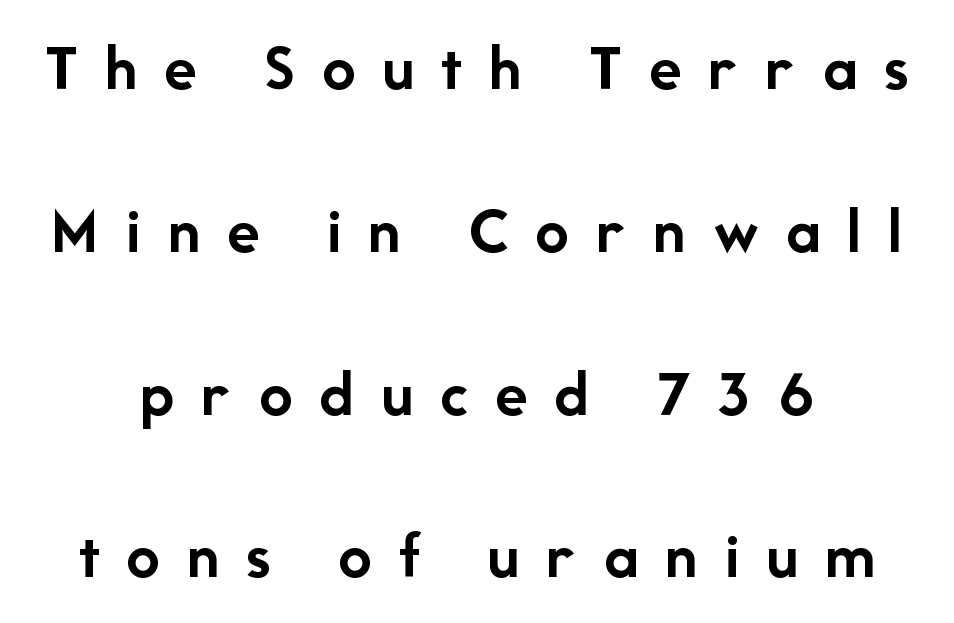
{"serif": "no", "italic": "no", "bold": "yes", "weight": "semibold", "width": "normal", "stroke_contrast": "low", "x_height": "medium", "monospaced": "no", "underline": "no", "align": "center", "line_spacing": "loose", "line_spacing_ratio": 2.43, "letter_spacing": "wide", "letter_spacing_em": 0.4, "glyph_px": 67}
